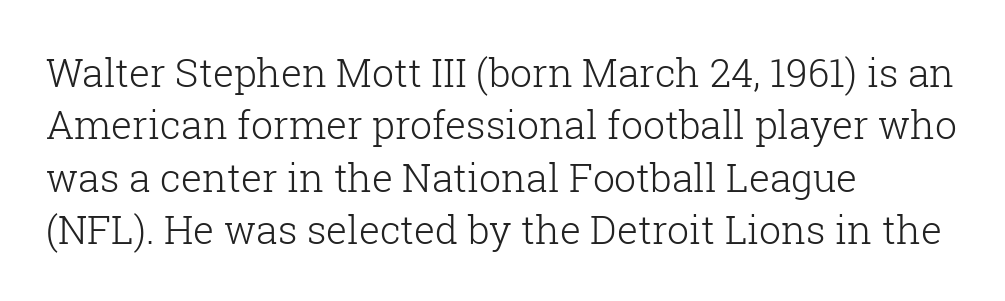
{"serif": "yes", "italic": "no", "bold": "no", "weight": "light", "width": "normal", "stroke_contrast": "low", "x_height": "medium", "monospaced": "no", "underline": "no", "align": "left", "line_spacing": "normal", "line_spacing_ratio": 1.34, "letter_spacing": "normal", "letter_spacing_em": 0.0, "glyph_px": 39}
